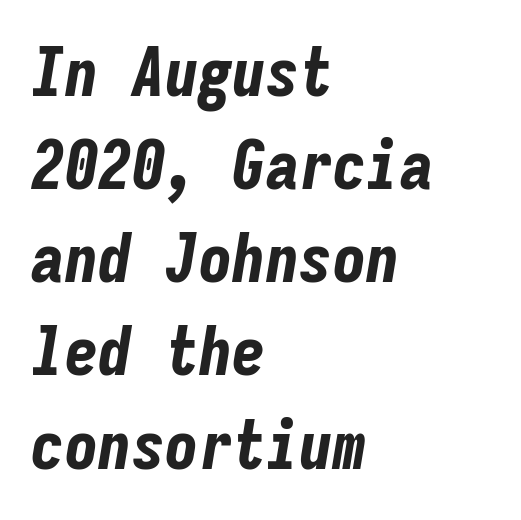
Leftover space on each line is placed entirely after the last word. Thick stems and heavy bowls — unmistakably bold. Plain, unruled lines of type. Italic: yes, the glyphs are oblique.
